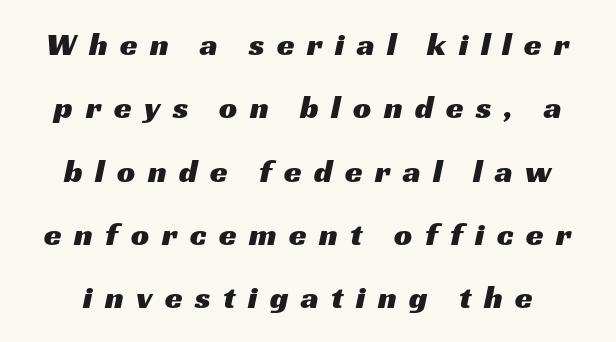
The passage shown is typed in a proportional face where columns would drift. Descenders hang freely into open space. The designer dialed line spacing up above the default. Glyph-to-glyph distance is far greater than everyday printed text. I'd call this a sans setting — the letters go barefoot.
